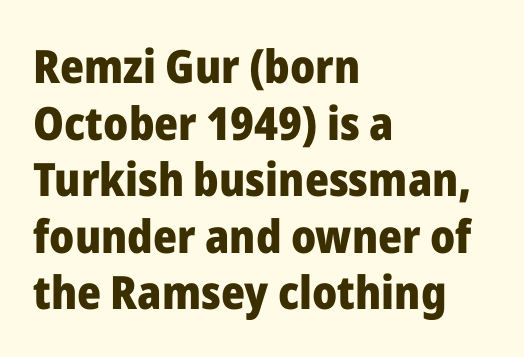
The strip under each line holds only bare page. Ascenders rise straight up at ninety degrees. Does the type have serifs? No, each stem ends abruptly. A dark, heavy texture on the line: the type is bold.
